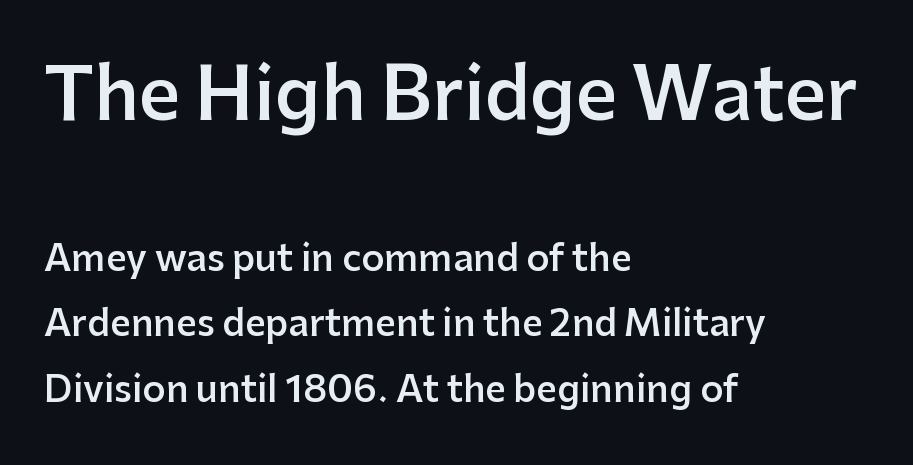
Q: Is the text bold? A: Semi-bold.
Q: Is the text italic (slanted)? A: No, it is upright.
Q: Is the typeface a serif or a sans-serif typeface? A: Sans-serif.
Q: Is the text underlined? A: No.
Q: How is the paragraph aligned? A: Left-aligned.
Q: Is the spacing between letters normal or unusually wide? A: Normal.
Q: Which block of text is set in a larger size, the first (top) or the second (bottom)? A: The first (top) one.
Q: Width (condensed, normal, or wide)? A: Normal.
Q: Stroke contrast? A: Low.
Q: x-height? A: Medium.
Q: Monospaced? A: No.
